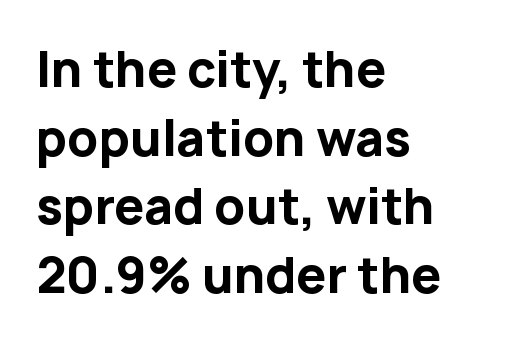
Q: Is the text bold? A: Yes.
Q: Is the text italic (slanted)? A: No, it is upright.
Q: Is the typeface a serif or a sans-serif typeface? A: Sans-serif.
Q: Is the text underlined? A: No.
Q: How is the paragraph aligned? A: Left-aligned.
Q: Is the spacing between letters normal or unusually wide? A: Normal.
Q: Is the spacing between lines tight, normal or loose? A: Normal.
Q: Width (condensed, normal, or wide)? A: Normal.
Q: Stroke contrast? A: Low.
Q: x-height? A: Medium.
Q: Monospaced? A: No.
